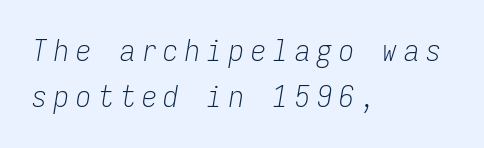
{"italic": "yes", "lean": "right", "slant_degrees": 9, "bold": "no", "weight": "light", "width": "condensed", "stroke_contrast": "low", "x_height": "medium", "monospaced": "yes", "underline": "no", "align": "left", "line_spacing": "normal", "line_spacing_ratio": 1.53, "letter_spacing": "wide", "letter_spacing_em": 0.23, "glyph_px": 30}
